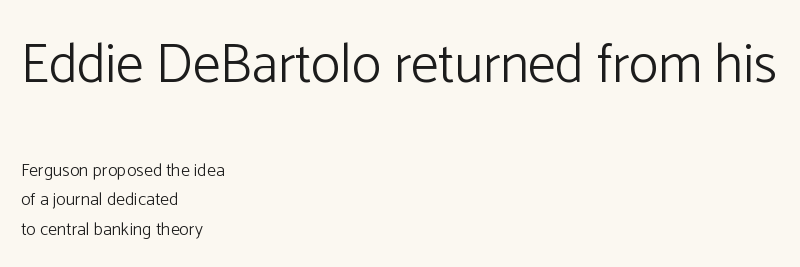
{"serif": "no", "italic": "no", "bold": "no", "weight": "light", "width": "normal", "stroke_contrast": "low", "x_height": "medium", "monospaced": "no", "underline": "no", "align": "left", "line_spacing": "normal", "line_spacing_ratio": 1.65, "letter_spacing": "normal", "letter_spacing_em": 0.0, "larger_block": "first", "size_ratio": 3.06, "glyph_px": 55}
